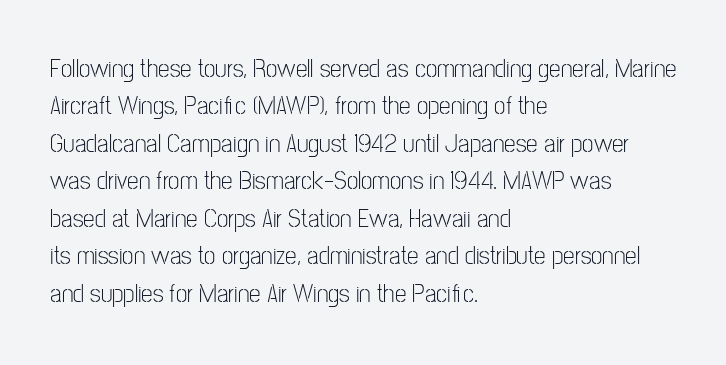
Q: Is the text bold? A: No.
Q: Is the text italic (slanted)? A: No, it is upright.
Q: Is the text underlined? A: No.
Q: How is the paragraph aligned? A: Left-aligned.
Q: Is the spacing between letters normal or unusually wide? A: Normal.
Q: Is the spacing between lines tight, normal or loose? A: Normal.
